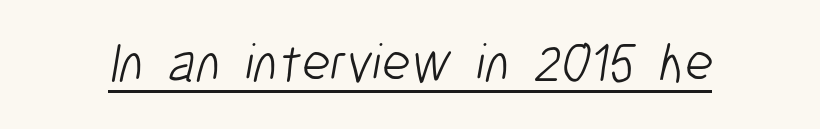
{"serif": "no", "bold": "no", "weight": "light", "width": "condensed", "stroke_contrast": "low", "x_height": "medium", "monospaced": "no", "underline": "yes", "letter_spacing": "normal", "letter_spacing_em": 0.0, "glyph_px": 55}
